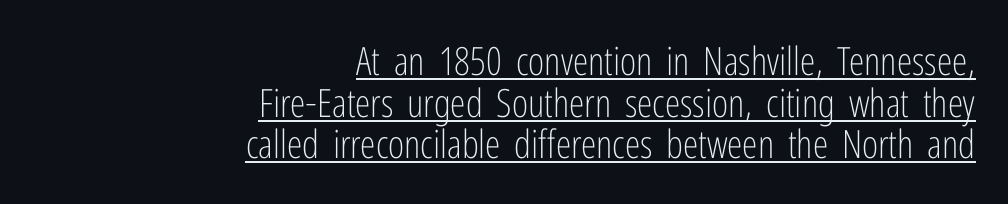
Q: Is the text bold? A: No.
Q: Is the text italic (slanted)? A: No, it is upright.
Q: Is the typeface a serif or a sans-serif typeface? A: Sans-serif.
Q: Is the text underlined? A: Yes.
Q: How is the paragraph aligned? A: Right-aligned.
Q: Is the spacing between letters normal or unusually wide? A: Normal.
Q: Is the spacing between lines tight, normal or loose? A: Tight.
Q: Width (condensed, normal, or wide)? A: Condensed.
Q: Stroke contrast? A: Low.
Q: x-height? A: Medium.
Q: Monospaced? A: No.
